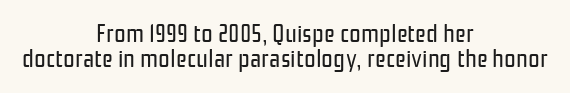
The image shows 26 px text type, upright; set centered, tight line spacing (0.97x), normal letter spacing, not underlined.
